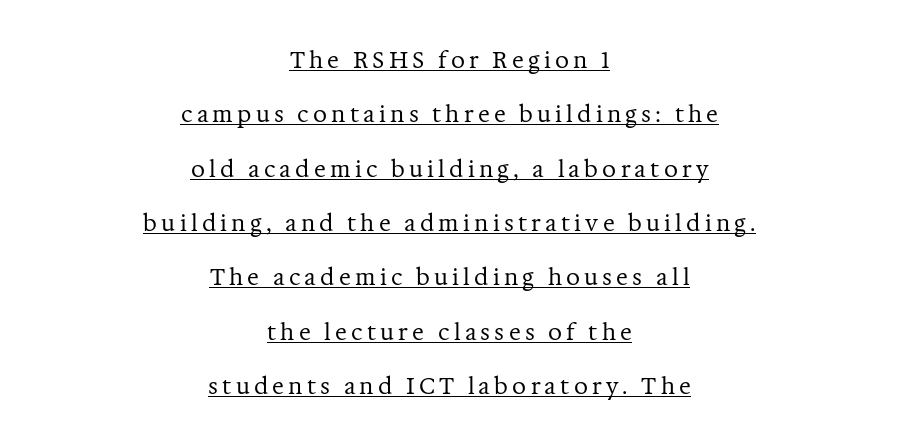
The image shows 22 px text type, upright; set centered, loose line spacing (2.47x), underlined.
